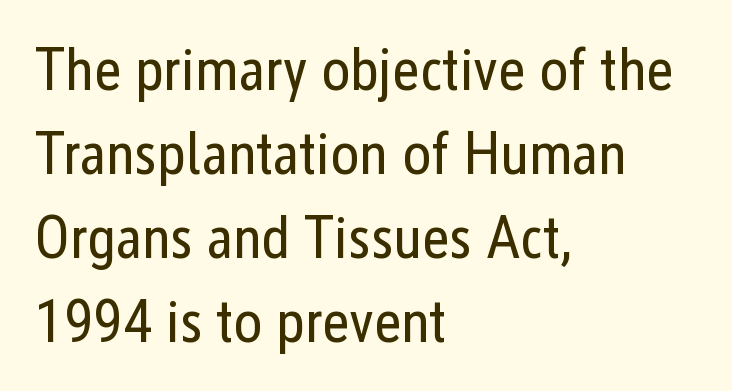
Casual observation: everything's shoved over to the left. Ordinary non-slanted type is in use. These lines are composed in type without serifs. This rendering leaves character spacing at its baseline value.
